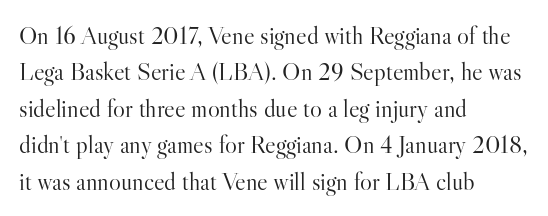
Q: Is the text bold? A: No.
Q: Is the text italic (slanted)? A: No, it is upright.
Q: Is the text underlined? A: No.
Q: How is the paragraph aligned? A: Left-aligned.
Q: Is the spacing between letters normal or unusually wide? A: Normal.
Q: Is the spacing between lines tight, normal or loose? A: Normal.
